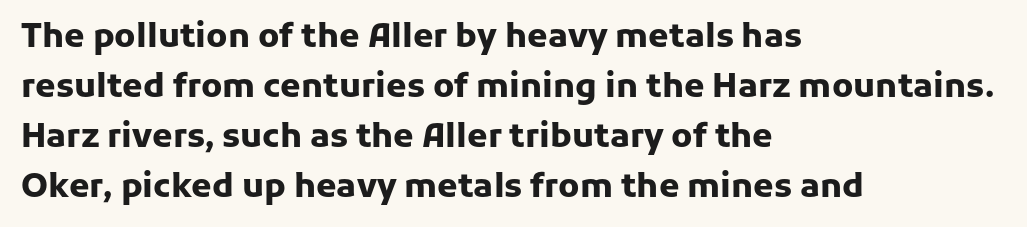
{"serif": "no", "italic": "no", "bold": "yes", "weight": "heavy", "width": "normal", "stroke_contrast": "low", "x_height": "medium", "monospaced": "no", "underline": "no", "align": "left", "line_spacing": "normal", "line_spacing_ratio": 1.52, "letter_spacing": "normal", "letter_spacing_em": 0.0, "glyph_px": 33}
